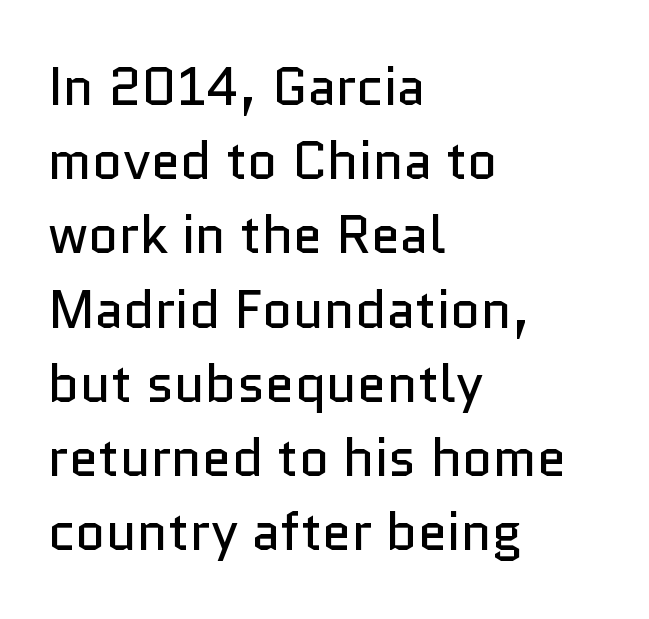
Q: Is the text bold? A: No.
Q: Is the text italic (slanted)? A: No, it is upright.
Q: Is the typeface a serif or a sans-serif typeface? A: Sans-serif.
Q: Is the text underlined? A: No.
Q: How is the paragraph aligned? A: Left-aligned.
Q: Is the spacing between letters normal or unusually wide? A: Normal.
Q: Is the spacing between lines tight, normal or loose? A: Normal.
Q: Width (condensed, normal, or wide)? A: Normal.
Q: Stroke contrast? A: Low.
Q: x-height? A: Medium.
Q: Monospaced? A: No.
